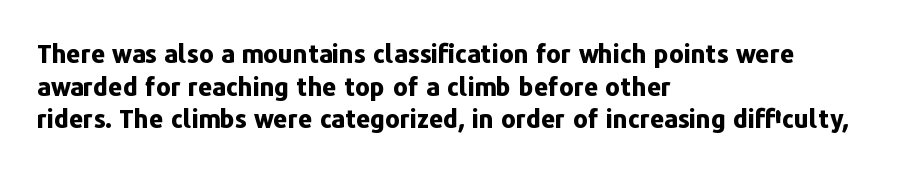
{"italic": "no", "bold": "yes", "underline": "no", "align": "left", "line_spacing": "normal", "line_spacing_ratio": 1.31, "letter_spacing": "normal", "letter_spacing_em": 0.0, "glyph_px": 25}
